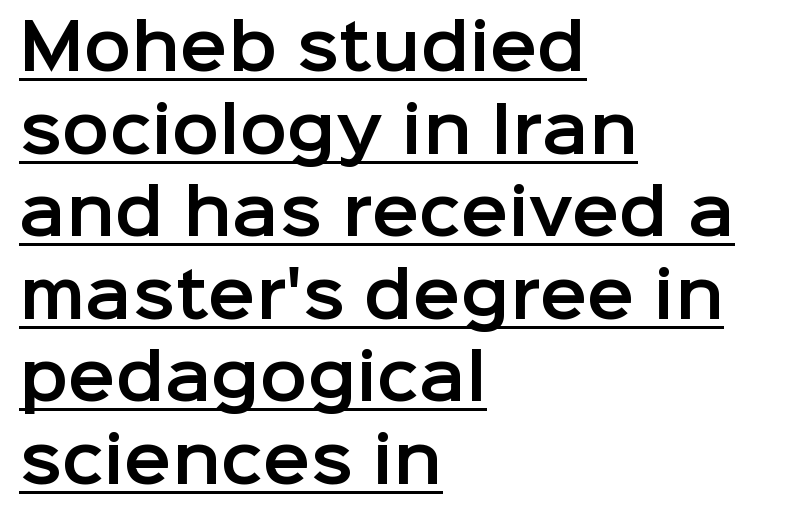
The image shows 63 px sans-serif type, upright; set left-aligned, normal line spacing (1.31x), normal letter spacing, underlined; low stroke contrast and a medium x-height.
